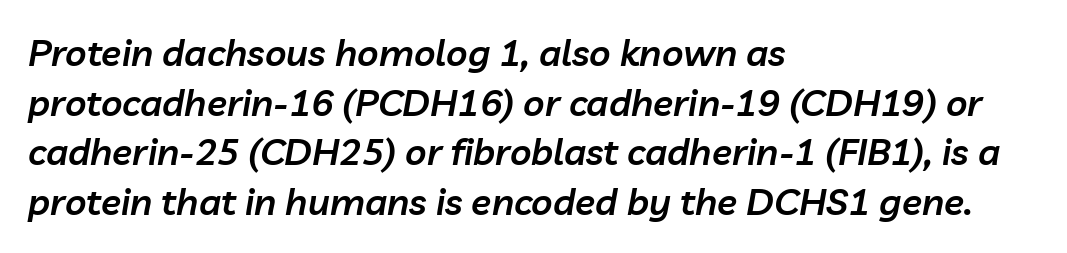
Q: Is the text bold? A: Semi-bold.
Q: Is the text italic (slanted)? A: Yes, it leans right by about 10 degrees.
Q: Is the text underlined? A: No.
Q: How is the paragraph aligned? A: Left-aligned.
Q: Is the spacing between letters normal or unusually wide? A: Normal.
Q: Is the spacing between lines tight, normal or loose? A: Normal.
Q: Width (condensed, normal, or wide)? A: Normal.
Q: Stroke contrast? A: Low.
Q: x-height? A: Medium.
Q: Monospaced? A: No.
